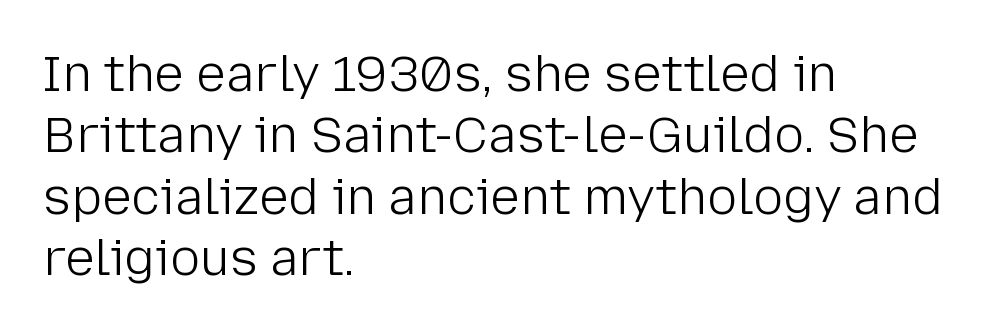
{"serif": "no", "italic": "no", "bold": "no", "weight": "light", "width": "normal", "stroke_contrast": "low", "x_height": "medium", "monospaced": "no", "underline": "no", "align": "left", "line_spacing_ratio": 1.23, "letter_spacing": "normal", "letter_spacing_em": 0.0, "glyph_px": 50}
